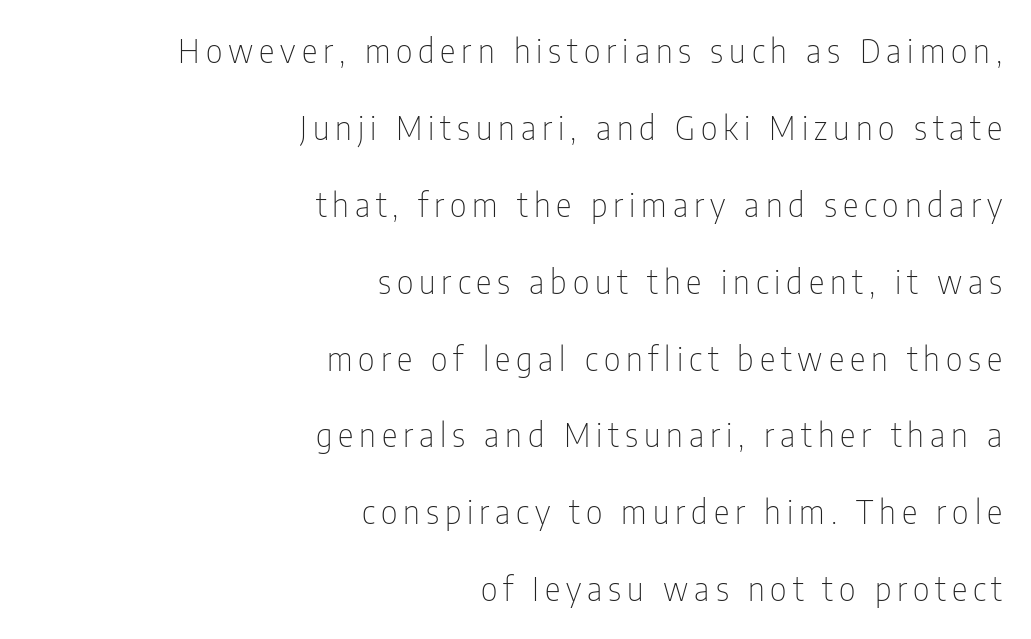
The image shows 33 px thin, condensed sans-serif type, upright; set right-aligned, loose line spacing (2.33x), not underlined; low stroke contrast and a medium x-height.
